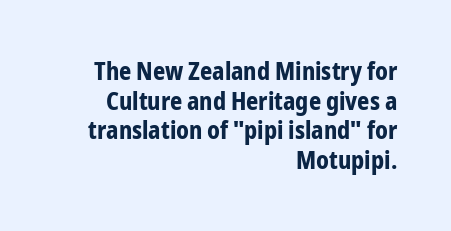
{"italic": "no", "bold": "yes", "underline": "no", "align": "right", "line_spacing_ratio": 1.23, "letter_spacing": "normal", "letter_spacing_em": 0.0, "glyph_px": 24}
